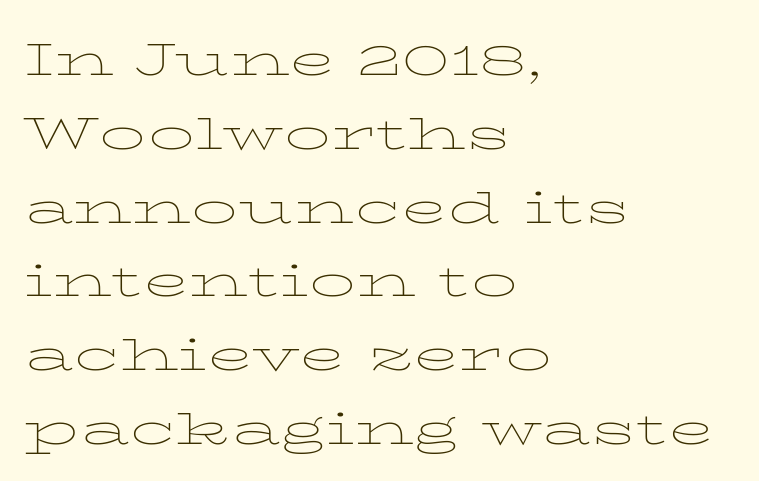
The image shows 61 px thin, wide type, upright; set left-aligned, line spacing 1.21x, normal letter spacing, not underlined; low stroke contrast and a medium x-height.
